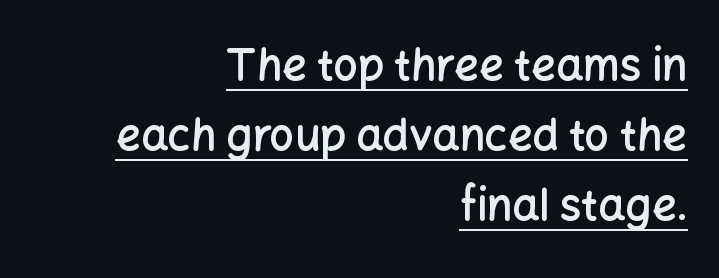
The image shows 43 px semibold sans-serif type, upright; set right-aligned, normal line spacing (1.63x), normal letter spacing, underlined; low stroke contrast and a medium x-height.
